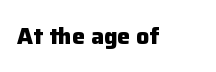
{"italic": "no", "bold": "yes", "underline": "no", "letter_spacing": "normal", "letter_spacing_em": 0.0, "glyph_px": 23}
